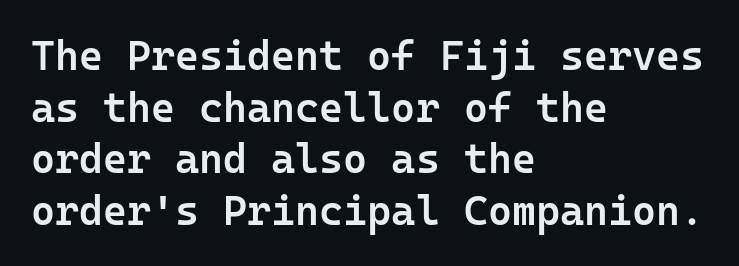
These lines were composed using upright roman letters. The typesetting leans somewhat heavy: a semibold. Nothing sits at the stroke ends, so this counts as sans-serif. Honestly, the letter spacing is just normal — you wouldn't notice it. If you measured baseline to baseline, you'd find a middling distance. This sample is left-justified, so line endings fall wherever the words run out.
